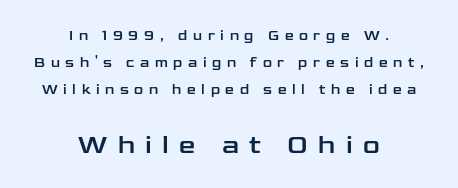
Q: Is the text italic (slanted)? A: No, it is upright.
Q: Is the text underlined? A: No.
Q: How is the paragraph aligned? A: Centered.
Q: Is the spacing between letters normal or unusually wide? A: Unusually wide.
Q: Is the spacing between lines tight, normal or loose? A: Loose.
Q: Which block of text is set in a larger size, the first (top) or the second (bottom)? A: The second (bottom) one.
